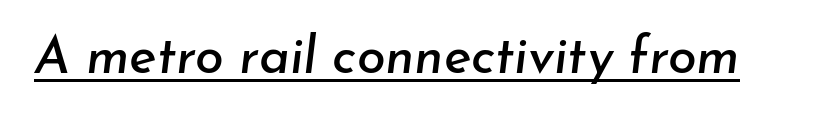
The image shows 52 px text type, italic (leaning right); set normal letter spacing, underlined; low stroke contrast and a small x-height.
